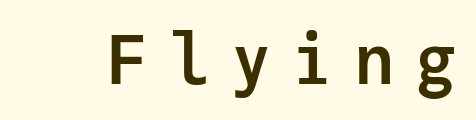
The image shows 68 px semibold sans-serif type, upright, monospaced; set unusually wide letter spacing (+0.31 em), not underlined; low stroke contrast and a medium x-height.
